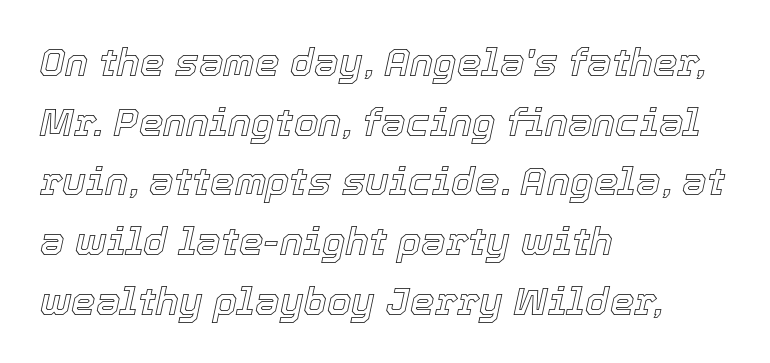
Quick note: italic. Whoever set this chose a conventional vertical rhythm. A typesetter would call this proportional, since set widths differ per character. Compared with typical body copy, the letter spacing here is the same. Glance below the letters and you will spot only blank space. Line starts are locked; line ends wander.
